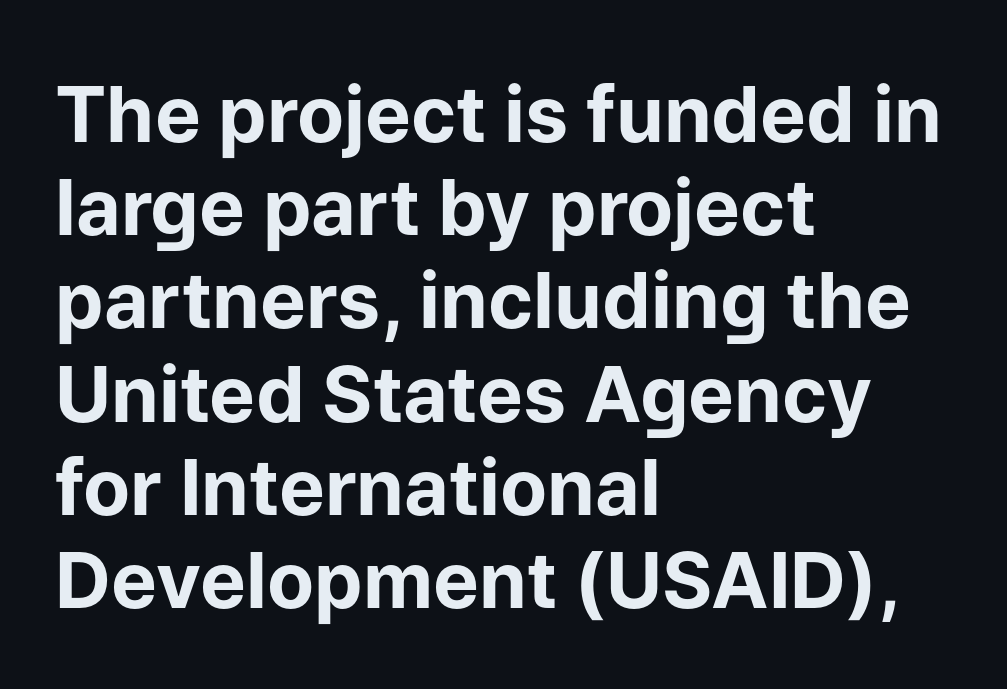
Q: Is the text bold? A: Yes.
Q: Is the text italic (slanted)? A: No, it is upright.
Q: Is the typeface a serif or a sans-serif typeface? A: Sans-serif.
Q: Is the text underlined? A: No.
Q: How is the paragraph aligned? A: Left-aligned.
Q: Is the spacing between letters normal or unusually wide? A: Normal.
Q: Width (condensed, normal, or wide)? A: Normal.
Q: Stroke contrast? A: Low.
Q: x-height? A: Medium.
Q: Monospaced? A: No.
